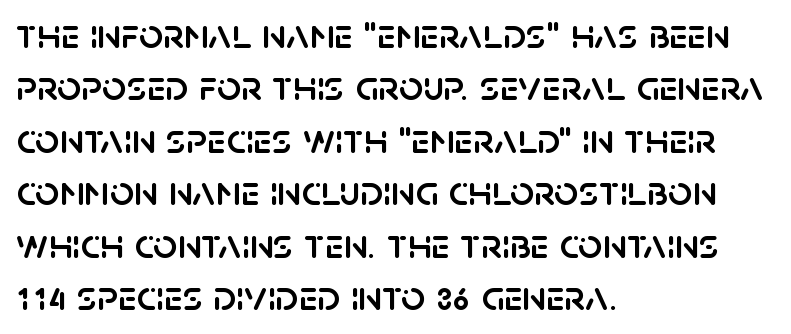
The letterforms sit shoulder to shoulder at normal distance. Unmarked baselines from the first word to the last. Note the varied advance widths — an 'i' is clearly narrower than an 'm'. The typeface chosen for these lines omits serifs. In CSS terms this would be text-align: left. A roman cut, with each character standing at attention.
